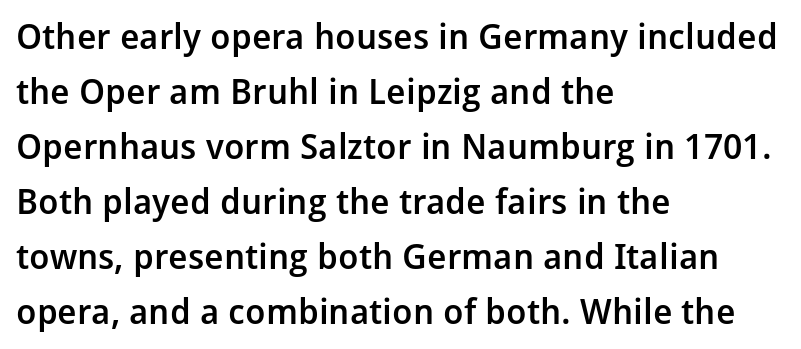
Q: Is the text bold? A: Semi-bold.
Q: Is the text italic (slanted)? A: No, it is upright.
Q: Is the typeface a serif or a sans-serif typeface? A: Sans-serif.
Q: Is the text underlined? A: No.
Q: How is the paragraph aligned? A: Left-aligned.
Q: Is the spacing between letters normal or unusually wide? A: Normal.
Q: Is the spacing between lines tight, normal or loose? A: Normal.
Q: Width (condensed, normal, or wide)? A: Normal.
Q: Stroke contrast? A: Low.
Q: x-height? A: Medium.
Q: Monospaced? A: No.
